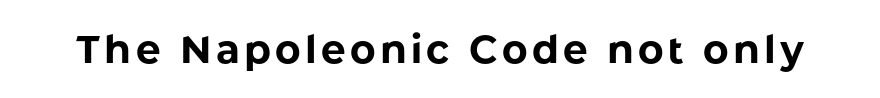
{"serif": "no", "italic": "no", "bold": "yes", "weight": "bold", "width": "normal", "stroke_contrast": "low", "x_height": "medium", "monospaced": "no", "underline": "no", "glyph_px": 39}
